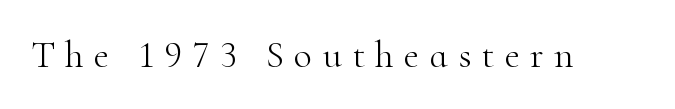
The image shows 38 px light serif type, upright; set unusually wide letter spacing (+0.27 em), not underlined; high stroke contrast and a small x-height.
